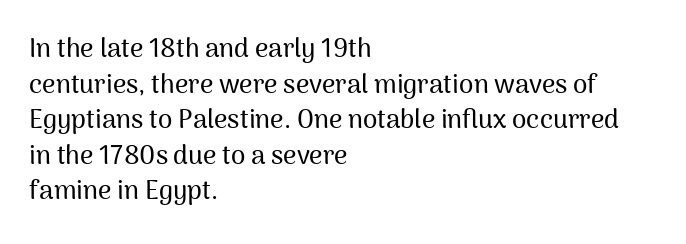
Q: Is the text italic (slanted)? A: No, it is upright.
Q: Is the text underlined? A: No.
Q: How is the paragraph aligned? A: Left-aligned.
Q: Is the spacing between letters normal or unusually wide? A: Normal.
Q: Is the spacing between lines tight, normal or loose? A: Normal.
